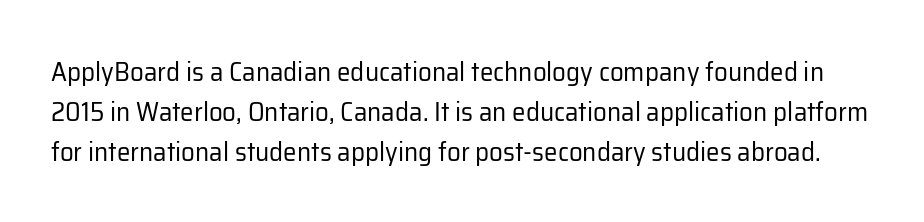
The image shows 27 px text type, upright; set normal line spacing (1.48x), normal letter spacing, not underlined.
